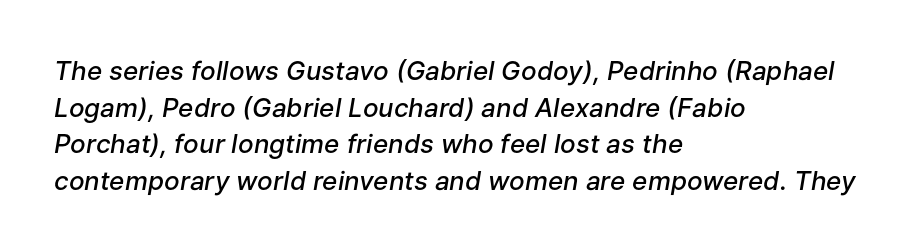
Q: Is the text bold? A: Semi-bold.
Q: Is the text italic (slanted)? A: Yes, it leans right by about 9 degrees.
Q: Is the text underlined? A: No.
Q: How is the paragraph aligned? A: Left-aligned.
Q: Is the spacing between letters normal or unusually wide? A: Normal.
Q: Is the spacing between lines tight, normal or loose? A: Normal.
